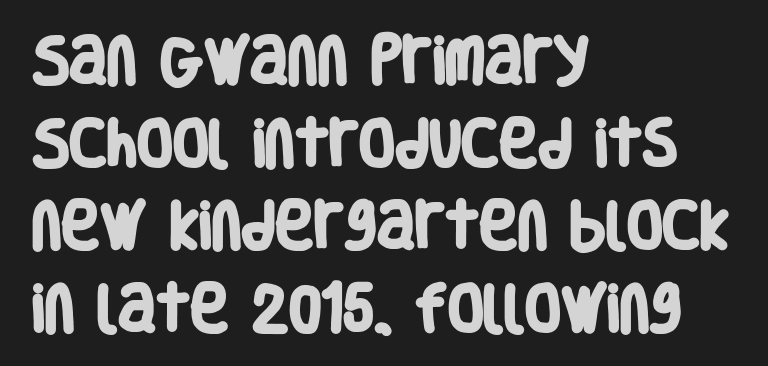
Q: Is the text bold? A: Yes.
Q: Is the typeface a serif or a sans-serif typeface? A: Sans-serif.
Q: Is the text underlined? A: No.
Q: How is the paragraph aligned? A: Left-aligned.
Q: Is the spacing between letters normal or unusually wide? A: Normal.
Q: Is the spacing between lines tight, normal or loose? A: Normal.
Q: Width (condensed, normal, or wide)? A: Condensed.
Q: Stroke contrast? A: Low.
Q: x-height? A: Large.
Q: Monospaced? A: No.
